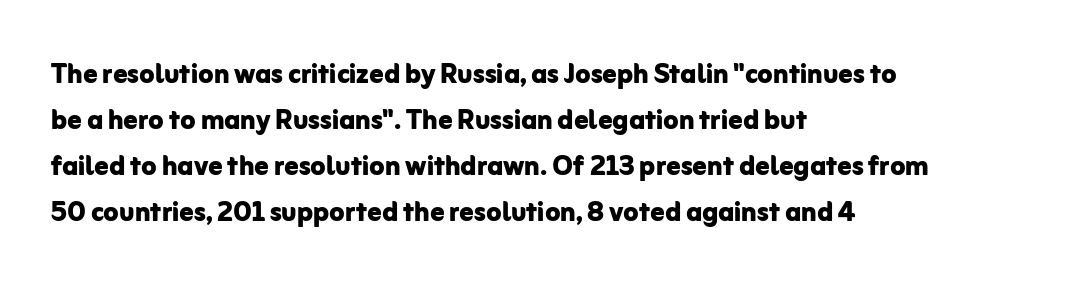
The letters advance in unequal steps, a hallmark of proportional type. Weight: bold. The area under the type is left untouched. Every stem runs plumb, perpendicular to the baseline. A typesetter would call this zero additional tracking.
